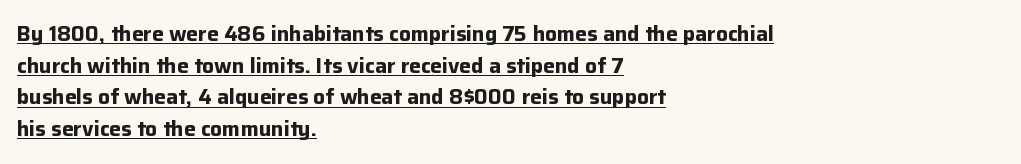
{"italic": "no", "bold": "yes", "underline": "yes", "align": "left", "line_spacing": "normal", "line_spacing_ratio": 1.51, "letter_spacing": "normal", "letter_spacing_em": 0.0, "glyph_px": 21}
